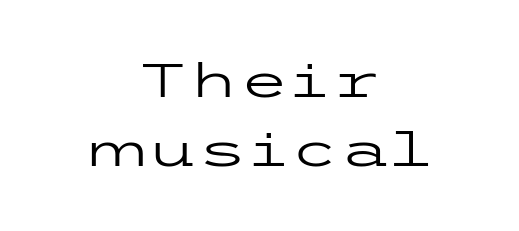
No chunkiness to these letters — they're not bold. The characters display no serif detailing; their extremities are plain. This block has exactly the height ordinary leading produces. Check the space under the baseline: it is left empty. A roman cut, with each character standing at attention. A centered setting, common on invitations and titles, is used for this passage.
